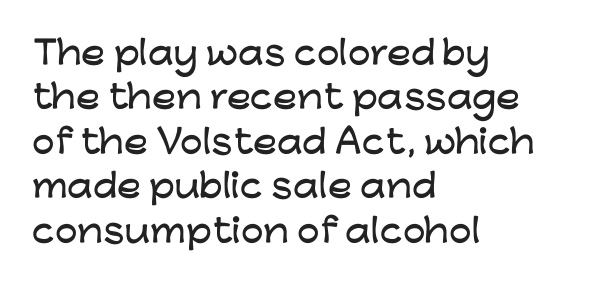
Q: Is the text italic (slanted)? A: No, it is upright.
Q: Is the typeface a serif or a sans-serif typeface? A: Sans-serif.
Q: Is the text underlined? A: No.
Q: How is the paragraph aligned? A: Left-aligned.
Q: Is the spacing between letters normal or unusually wide? A: Normal.
Q: Is the spacing between lines tight, normal or loose? A: Normal.
Q: Width (condensed, normal, or wide)? A: Wide.
Q: Stroke contrast? A: Low.
Q: x-height? A: Medium.
Q: Monospaced? A: No.
